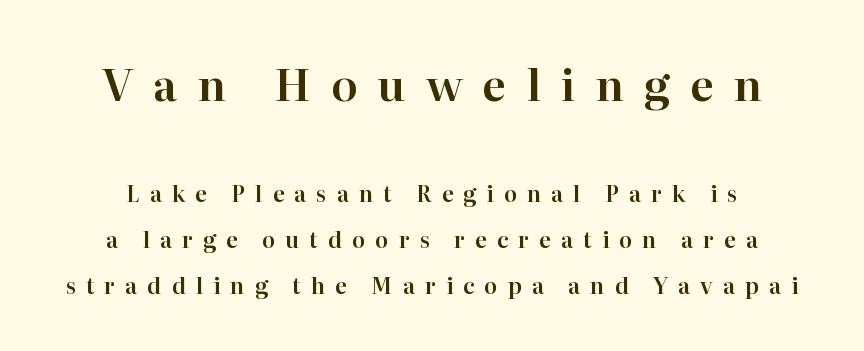
Q: Is the text italic (slanted)? A: No, it is upright.
Q: Is the typeface a serif or a sans-serif typeface? A: Serif.
Q: Is the text underlined? A: No.
Q: Is the spacing between letters normal or unusually wide? A: Unusually wide.
Q: Is the spacing between lines tight, normal or loose? A: Loose.
Q: Which block of text is set in a larger size, the first (top) or the second (bottom)? A: The first (top) one.
Q: Width (condensed, normal, or wide)? A: Normal.
Q: Stroke contrast? A: High.
Q: x-height? A: Medium.
Q: Monospaced? A: No.
